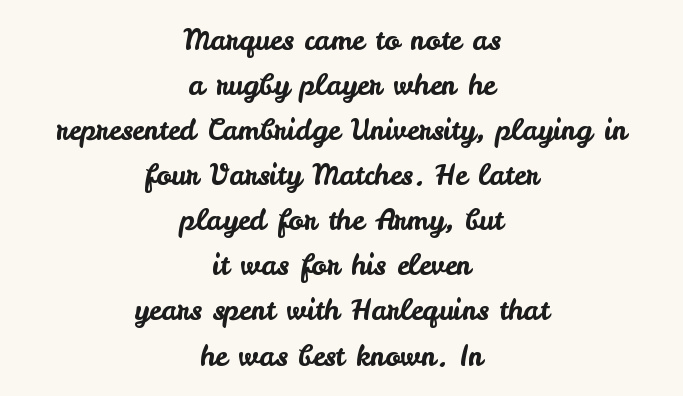
Q: Is the text italic (slanted)? A: Yes.
Q: Is the typeface a serif or a sans-serif typeface? A: Sans-serif.
Q: Is the text underlined? A: No.
Q: How is the paragraph aligned? A: Centered.
Q: Is the spacing between letters normal or unusually wide? A: Normal.
Q: Is the spacing between lines tight, normal or loose? A: Normal.
Q: Width (condensed, normal, or wide)? A: Normal.
Q: Stroke contrast? A: Low.
Q: x-height? A: Small.
Q: Monospaced? A: No.
